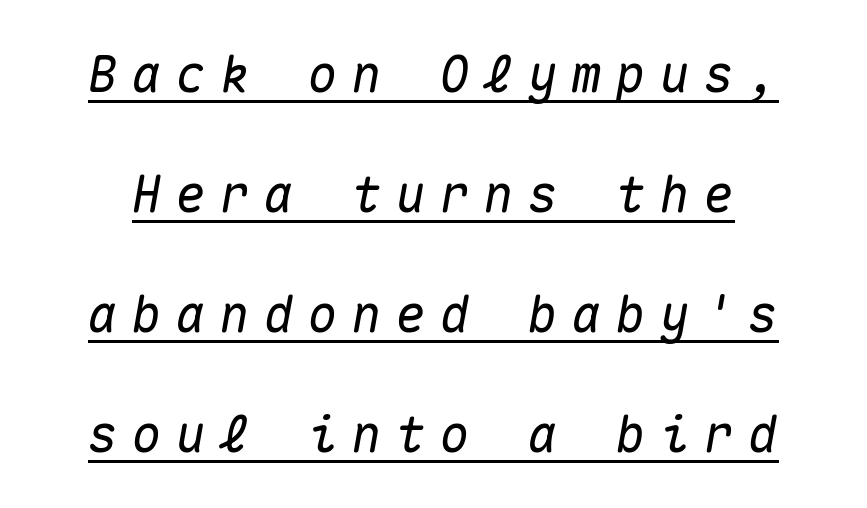
If you drew a line through each stem, it would be angled. In designer terms, the underline attribute is active on this setting. The type is letterspaced generously, with wide tracking. Is there much room between lines? Yes — plenty of vertical air separates them. A typesetter would call this monospace, since all characters share one set width.
